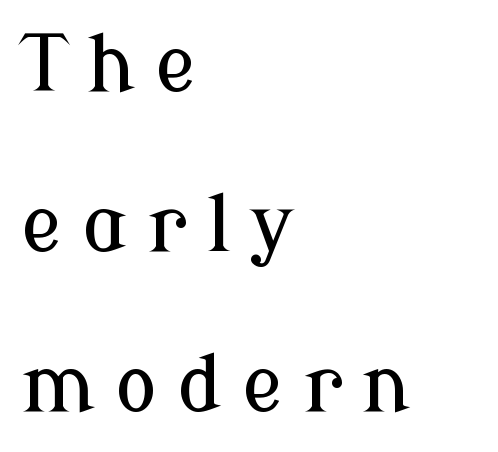
The image shows 78 px serif type, upright; set left-aligned, loose line spacing (2.05x), unusually wide letter spacing (+0.25 em), not underlined; low stroke contrast and a medium x-height.
